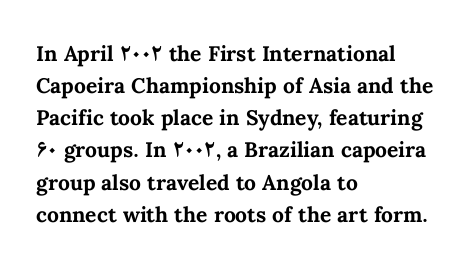
Tracking value appears to be zero — textbook default spacing. Is the type bold? Yes — the strokes are clearly thick and heavy. The block of text has a typical density, with ordinary space between rows. The rag falls on the right side of this text block. Words float on clear page, feet unadorned.
